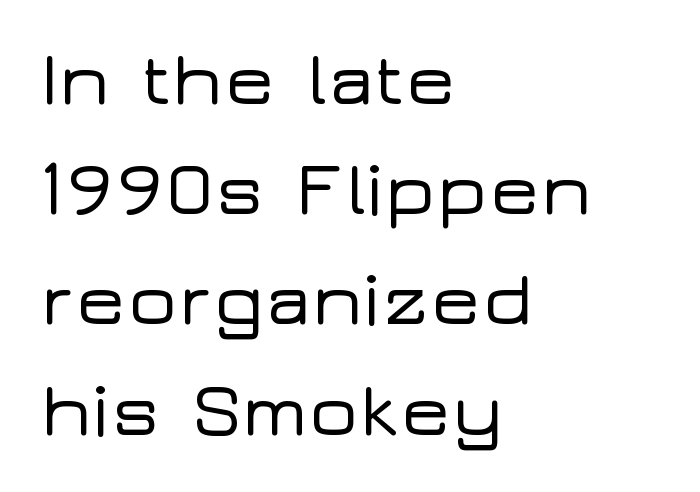
The image shows 76 px wide sans-serif type, upright; set left-aligned, normal line spacing (1.45x), normal letter spacing, not underlined; low stroke contrast and a medium x-height.
